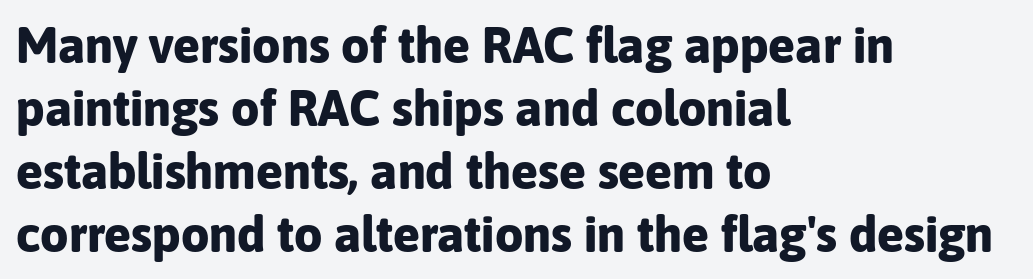
Q: Is the text bold? A: Yes.
Q: Is the text italic (slanted)? A: No, it is upright.
Q: Is the typeface a serif or a sans-serif typeface? A: Sans-serif.
Q: Is the text underlined? A: No.
Q: How is the paragraph aligned? A: Left-aligned.
Q: Is the spacing between letters normal or unusually wide? A: Normal.
Q: Is the spacing between lines tight, normal or loose? A: Normal.
Q: Width (condensed, normal, or wide)? A: Normal.
Q: Stroke contrast? A: Low.
Q: x-height? A: Medium.
Q: Monospaced? A: No.
